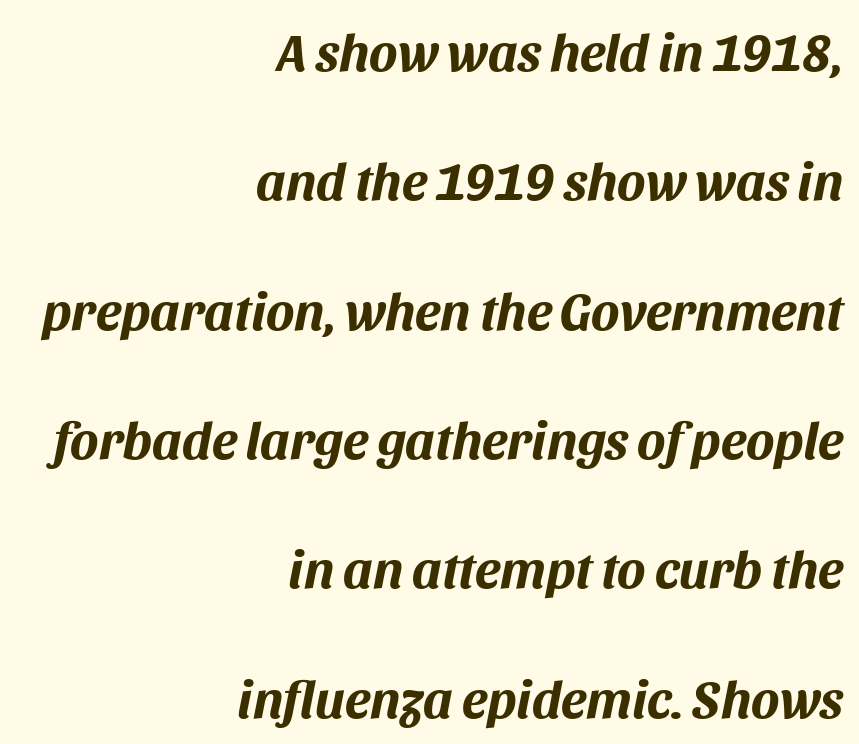
Standard letterfit; no display-style spreading of the glyphs. How would I describe the line gaps? Wide and relaxed. No word sits above an underline. Varying glyph widths throughout — classic text-font behaviour.
